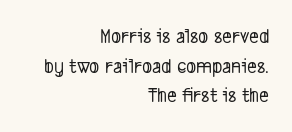
The image shows 21 px text type; set right-aligned, normal line spacing (1.41x), normal letter spacing, not underlined.
